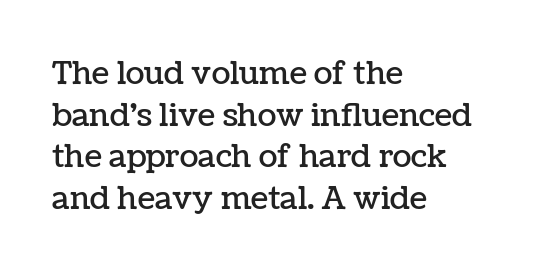
{"italic": "no", "width": "normal", "stroke_contrast": "low", "x_height": "medium", "monospaced": "no", "underline": "no", "align": "left", "line_spacing": "normal", "line_spacing_ratio": 1.34, "letter_spacing": "normal", "letter_spacing_em": 0.0, "glyph_px": 31}
